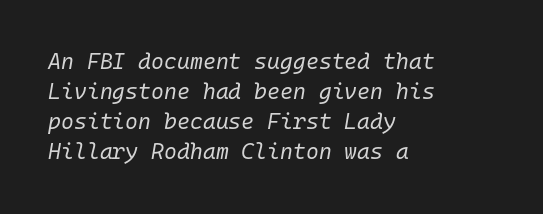
The image shows 22 px text type, italic (leaning right); set left-aligned, normal line spacing (1.37x), normal letter spacing, not underlined.
